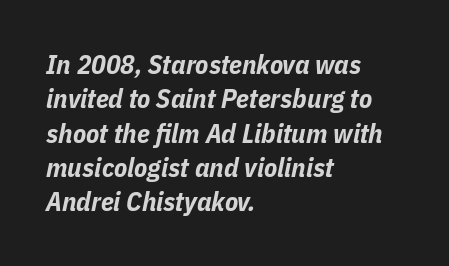
A dark, heavy texture on the line: the type is bold. No extra tracking has been applied to these lines. Slanted lettering throughout. This sample keeps an unexceptional amount of space between lines.
